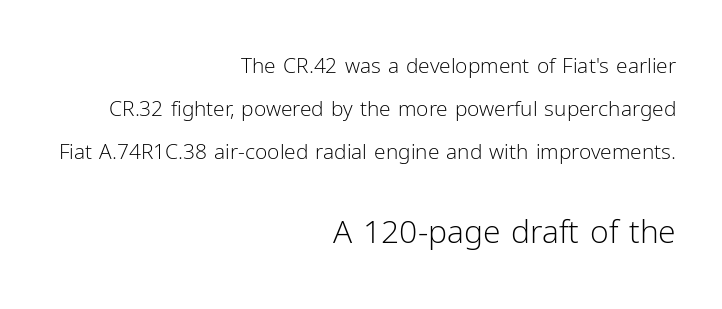
The image shows 32 px light sans-serif type, upright; set right-aligned, loose line spacing (2.05x), normal letter spacing, not underlined; the second (bottom) block is 1.52x larger; low stroke contrast and a medium x-height.
